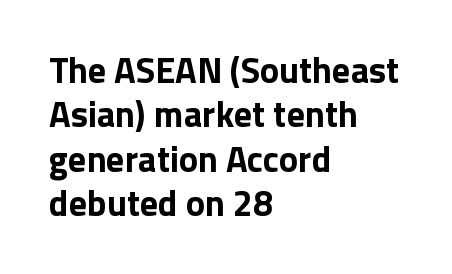
The image shows 36 px bold sans-serif type, upright; set left-aligned, line spacing 1.23x, normal letter spacing, not underlined; low stroke contrast and a medium x-height.
